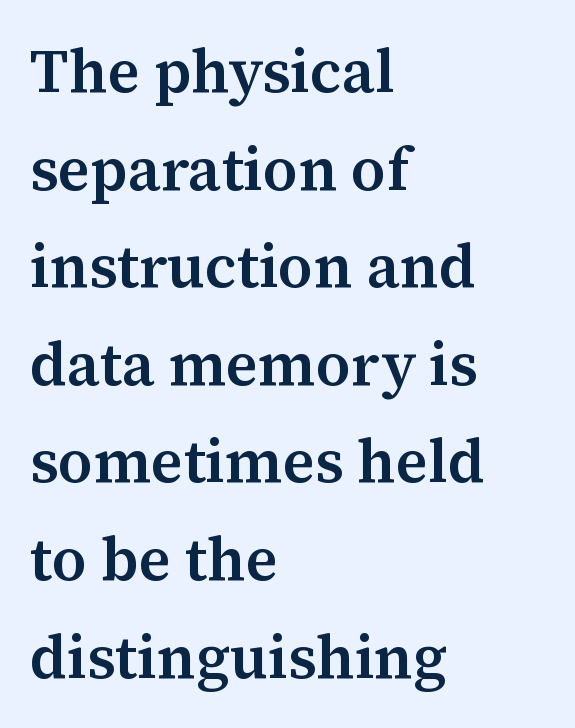
The image shows 61 px semibold serif type, upright; set left-aligned, normal line spacing (1.6x), normal letter spacing, not underlined; medium stroke contrast and a medium x-height.
